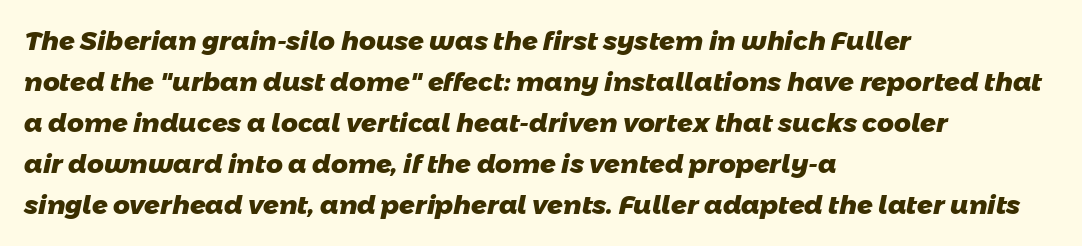
The rendering uses a moderate line-height, typical for paragraphs. The strokes are fattened all the way to bold. There is no visible air inserted between adjacent glyphs. A bare baseline throughout the passage. Line beginnings align vertically; line endings do not.
